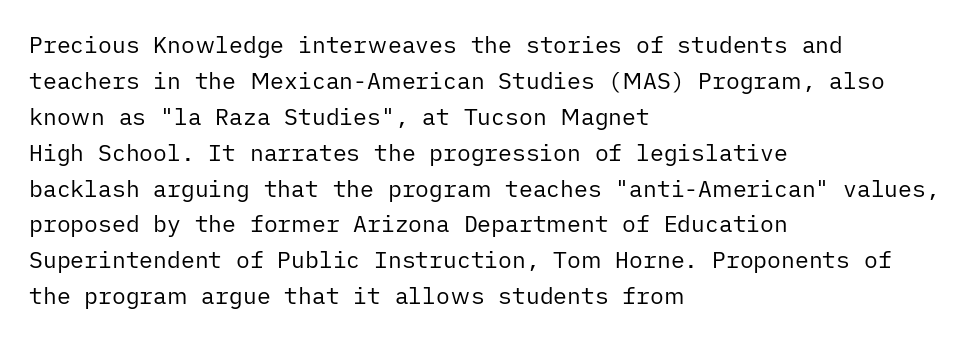
Q: Is the text bold? A: No.
Q: Is the text italic (slanted)? A: No, it is upright.
Q: Is the text underlined? A: No.
Q: How is the paragraph aligned? A: Left-aligned.
Q: Is the spacing between letters normal or unusually wide? A: Normal.
Q: Is the spacing between lines tight, normal or loose? A: Normal.
